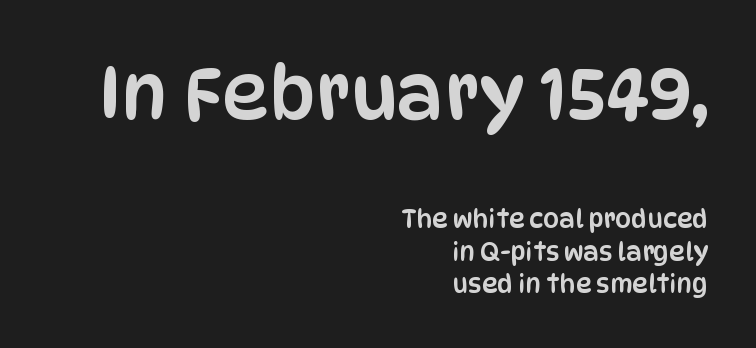
{"serif": "no", "italic": "no", "width": "condensed", "stroke_contrast": "low", "x_height": "large", "monospaced": "no", "underline": "no", "align": "right", "line_spacing": "normal", "line_spacing_ratio": 1.3, "letter_spacing": "normal", "letter_spacing_em": 0.0, "larger_block": "first", "size_ratio": 2.96, "glyph_px": 74}
